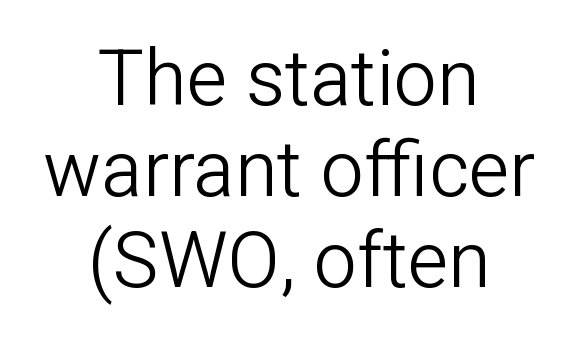
The image shows 77 px light sans-serif type, upright; set centered, line spacing 1.18x, normal letter spacing, not underlined; low stroke contrast and a medium x-height.
